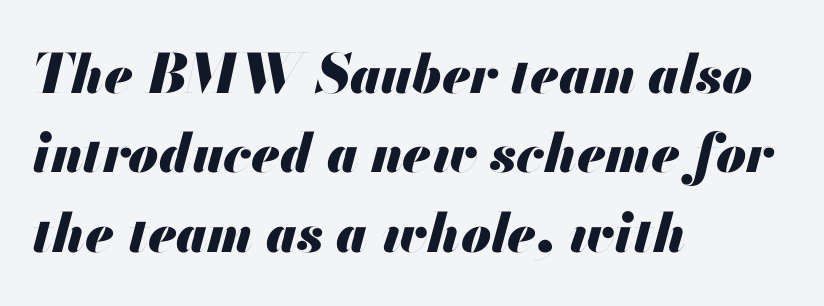
The image shows 54 px heavy type, italic (leaning right); set left-aligned, normal line spacing (1.47x), normal letter spacing, not underlined; medium stroke contrast and a small x-height.
